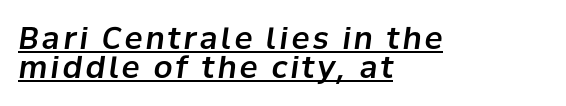
The image shows 30 px text type, italic (leaning right); set left-aligned, tight line spacing (0.96x), underlined; low stroke contrast and a medium x-height.
